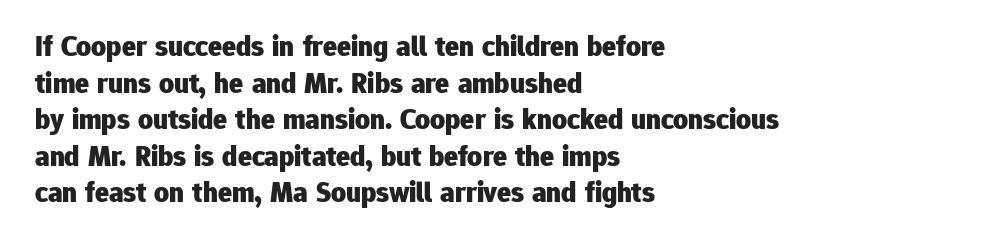
Q: Is the text bold? A: Yes.
Q: Is the text italic (slanted)? A: No, it is upright.
Q: Is the typeface a serif or a sans-serif typeface? A: Sans-serif.
Q: Is the text underlined? A: No.
Q: How is the paragraph aligned? A: Left-aligned.
Q: Is the spacing between letters normal or unusually wide? A: Normal.
Q: Is the spacing between lines tight, normal or loose? A: Normal.
Q: Width (condensed, normal, or wide)? A: Normal.
Q: Stroke contrast? A: Low.
Q: x-height? A: Medium.
Q: Monospaced? A: No.
